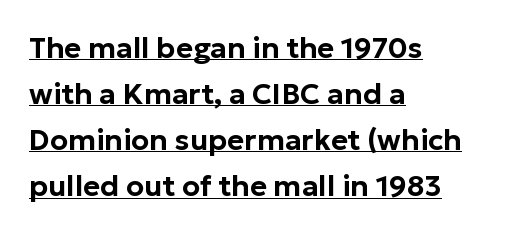
The face used here is a sans, in the tradition of grotesques and geometrics. How would I describe the line gaps? Plain and ordinary. These characters rest on top of a visible drawn line. Spacing verdict: proportional, widths tailored to each character. Typeset ragged right — the left edge is the straight one.
